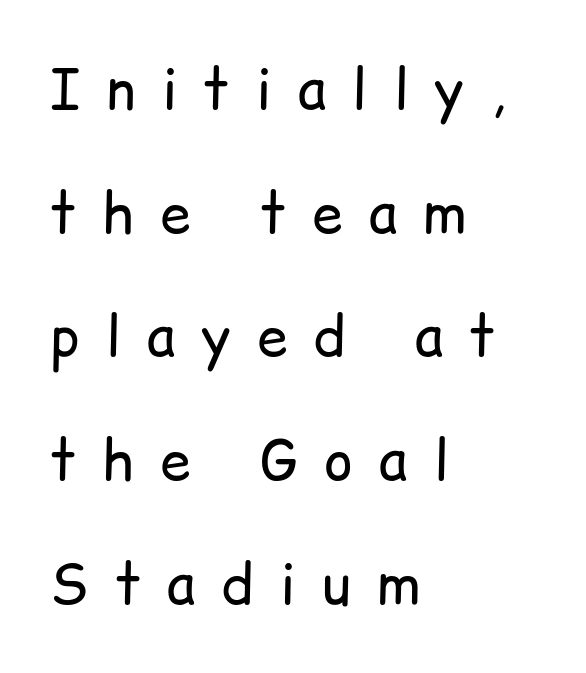
The image shows 55 px regular-weight sans-serif type, upright; set left-aligned, loose line spacing (2.25x), unusually wide letter spacing (+0.48 em), not underlined; low stroke contrast and a medium x-height.
